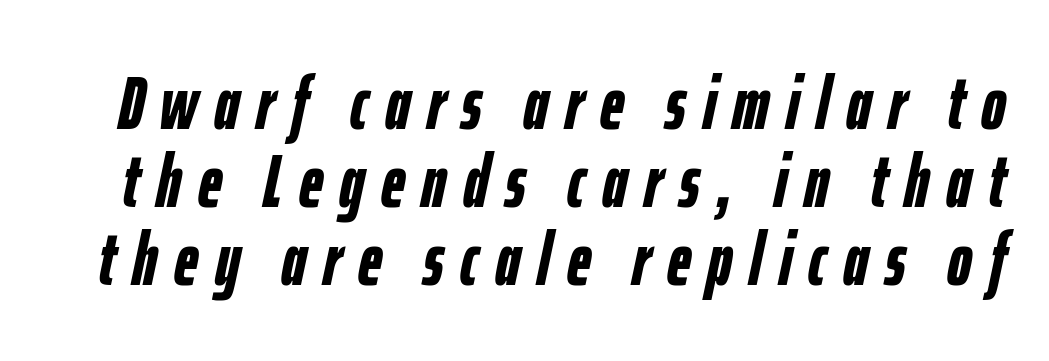
{"italic": "yes", "lean": "right", "slant_degrees": 12, "bold": "yes", "weight": "semibold", "width": "condensed", "stroke_contrast": "low", "x_height": "medium", "monospaced": "no", "underline": "no", "line_spacing": "tight", "line_spacing_ratio": 1.04, "letter_spacing": "wide", "letter_spacing_em": 0.22, "glyph_px": 75}
